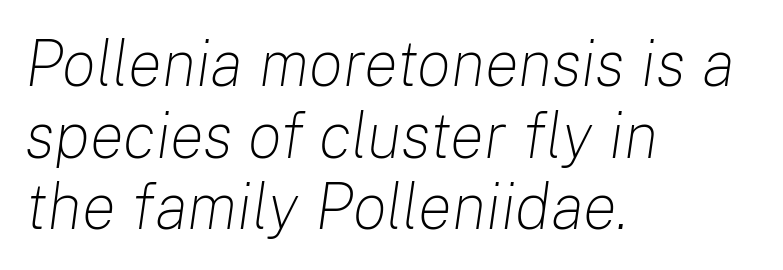
{"italic": "yes", "lean": "right", "slant_degrees": 8, "bold": "no", "weight": "light", "width": "normal", "stroke_contrast": "low", "x_height": "medium", "monospaced": "no", "underline": "no", "align": "left", "line_spacing": "tight", "line_spacing_ratio": 1.12, "letter_spacing": "normal", "letter_spacing_em": 0.0, "glyph_px": 64}
